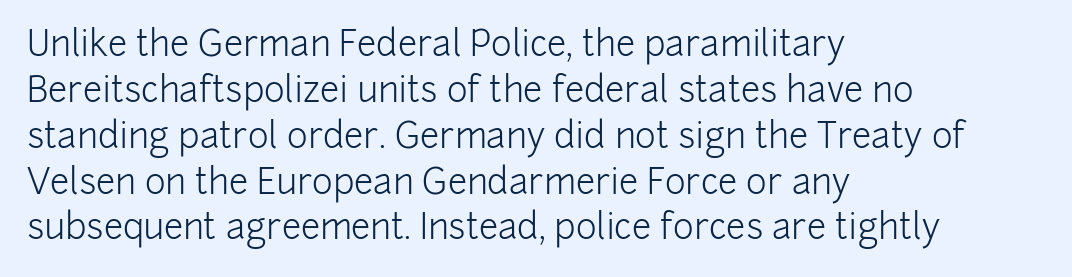
The image shows 35 px light sans-serif type, upright; set left-aligned, normal line spacing (1.31x), normal letter spacing, not underlined; low stroke contrast and a medium x-height.
